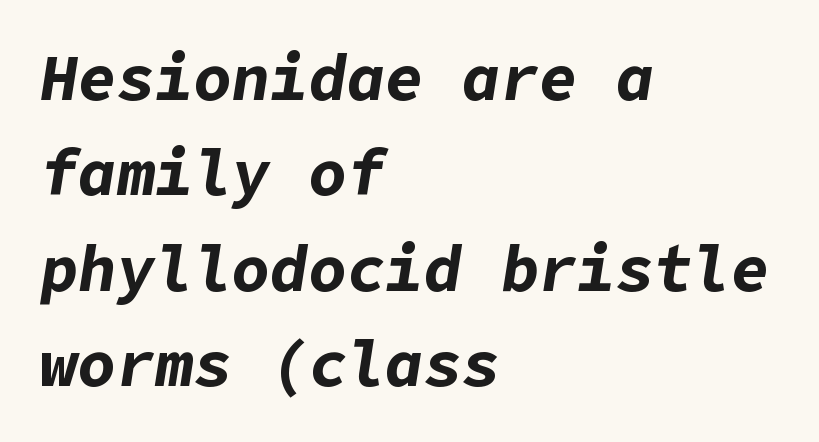
Q: Is the text bold? A: Yes.
Q: Is the text italic (slanted)? A: Yes, it leans right by about 9 degrees.
Q: Is the text underlined? A: No.
Q: How is the paragraph aligned? A: Left-aligned.
Q: Is the spacing between letters normal or unusually wide? A: Normal.
Q: Is the spacing between lines tight, normal or loose? A: Normal.
Q: Width (condensed, normal, or wide)? A: Normal.
Q: Stroke contrast? A: Low.
Q: x-height? A: Medium.
